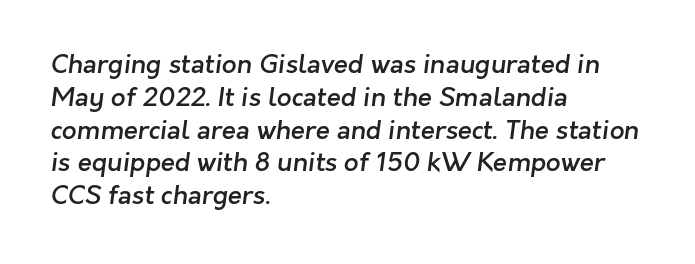
Q: Is the text bold? A: Semi-bold.
Q: Is the text underlined? A: No.
Q: How is the paragraph aligned? A: Left-aligned.
Q: Is the spacing between letters normal or unusually wide? A: Normal.
Q: Is the spacing between lines tight, normal or loose? A: Normal.
